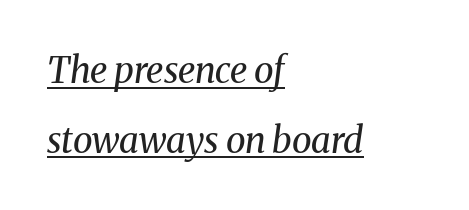
The image shows 36 px regular-weight serif type, italic (leaning right); set left-aligned, loose line spacing (1.94x), normal letter spacing, underlined; medium stroke contrast and a medium x-height.
